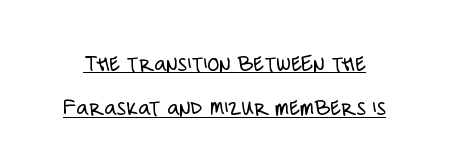
The image shows 24 px text type, upright; set line spacing 1.85x, normal letter spacing, underlined.
